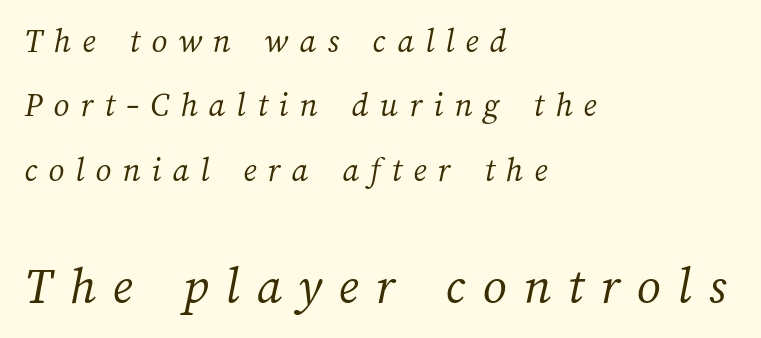
Q: Is the text bold? A: No.
Q: Is the text underlined? A: No.
Q: How is the paragraph aligned? A: Left-aligned.
Q: Is the spacing between letters normal or unusually wide? A: Unusually wide.
Q: Which block of text is set in a larger size, the first (top) or the second (bottom)? A: The second (bottom) one.
Q: Width (condensed, normal, or wide)? A: Normal.
Q: Stroke contrast? A: Medium.
Q: x-height? A: Medium.
Q: Monospaced? A: No.
